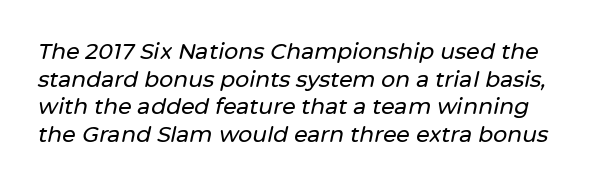
Q: Is the text italic (slanted)? A: Yes, it leans right by about 12 degrees.
Q: Is the text underlined? A: No.
Q: Is the spacing between letters normal or unusually wide? A: Normal.
Q: Is the spacing between lines tight, normal or loose? A: Normal.
